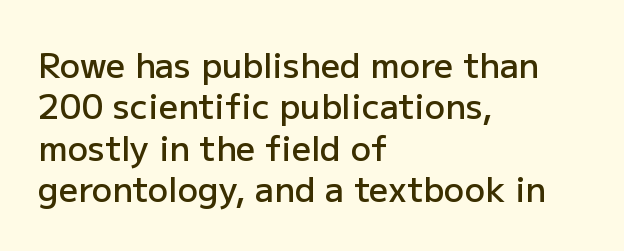
{"serif": "no", "italic": "no", "bold": "semi", "weight": "semibold", "width": "normal", "stroke_contrast": "low", "x_height": "medium", "monospaced": "no", "underline": "no", "align": "left", "line_spacing_ratio": 1.22, "letter_spacing": "normal", "letter_spacing_em": 0.0, "glyph_px": 34}
